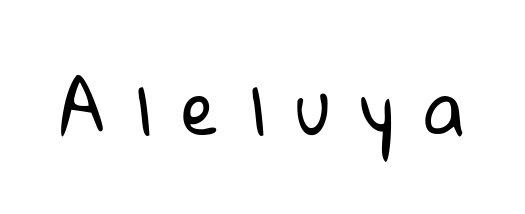
{"serif": "no", "bold": "no", "weight": "regular", "width": "normal", "stroke_contrast": "low", "x_height": "medium", "monospaced": "no", "underline": "no", "letter_spacing": "wide", "letter_spacing_em": 0.45, "glyph_px": 68}
